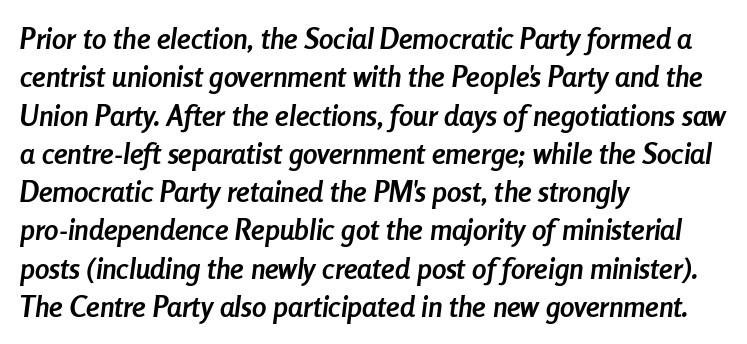
This sample has the flowing, uneven cadence of proportional lettering. An italicized treatment has been applied to the whole sample. The space directly below the letters is spotless. Spacing between characters is what you'd get straight out of the box. The line-height multiplier appears to be the usual default. This rendering uses left alignment, leaving the right contour irregular.
